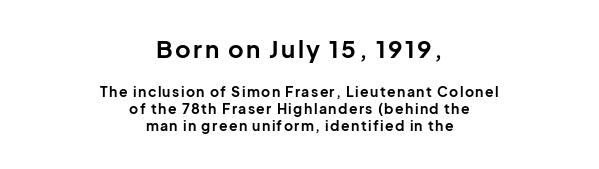
The image shows 24 px bold type, upright; set centered, line spacing 1.23x, not underlined; the first (top) block is 1.71x larger.
